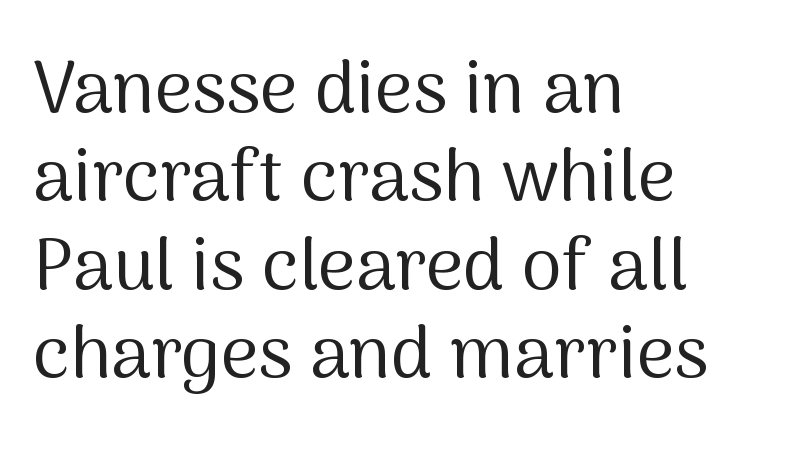
Anything drawn beneath the words? Only blank space. The lines are quadded left. Nope, no serifs anywhere on these letters. Posture: upright roman. The letters advance in unequal steps, a hallmark of proportional type. Glyph-to-glyph distance matches everyday printed text.
